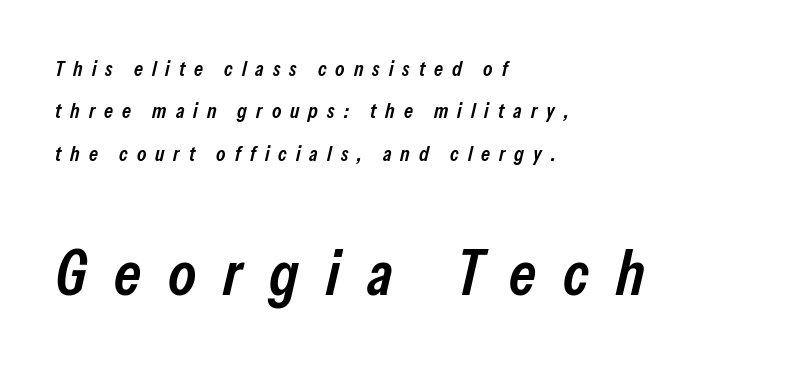
Characters are canted at an angle relative to the baseline's perpendicular. What stands out about the letter spacing? Its width — letters are far apart. Vertically, the passage feels expansive, rows floating well apart. A bare baseline throughout the passage. Line beginnings align vertically; line endings do not. Typographic density is moderately raised because the face is semibold.
